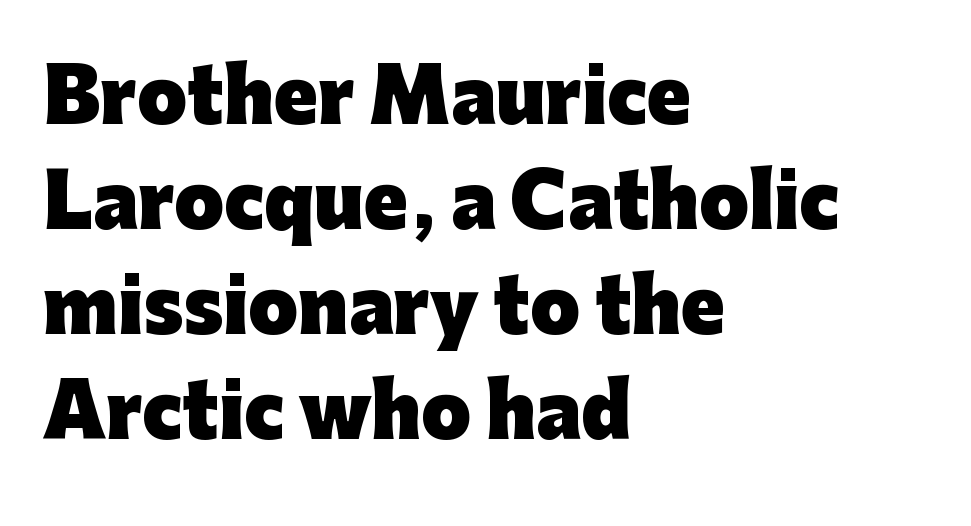
Q: Is the text bold? A: Yes.
Q: Is the text italic (slanted)? A: No, it is upright.
Q: Is the typeface a serif or a sans-serif typeface? A: Sans-serif.
Q: Is the text underlined? A: No.
Q: How is the paragraph aligned? A: Left-aligned.
Q: Is the spacing between letters normal or unusually wide? A: Normal.
Q: Is the spacing between lines tight, normal or loose? A: Normal.
Q: Width (condensed, normal, or wide)? A: Normal.
Q: Stroke contrast? A: Low.
Q: x-height? A: Medium.
Q: Monospaced? A: No.
